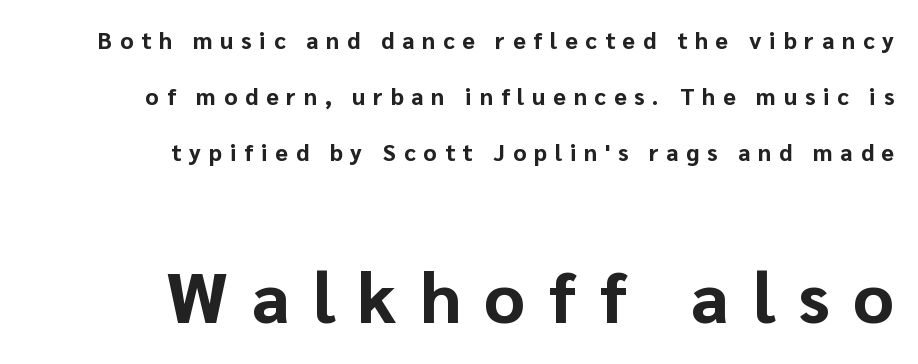
Successive baselines arrive slowly, with a big drop between each. You could not count columns in this text — the font is proportionally spaced. Descender tails drop into unmarked territory. Pretty heavy lettering here — definitely bold. You can tell it's not italic because the verticals are truly vertical.
